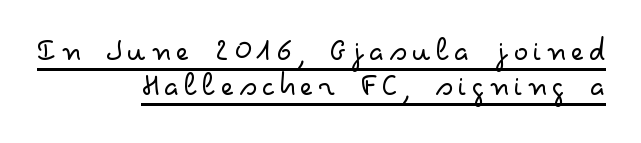
Q: Is the text bold? A: No.
Q: Is the text italic (slanted)? A: No, it is upright.
Q: Is the typeface a serif or a sans-serif typeface? A: Sans-serif.
Q: Is the text underlined? A: Yes.
Q: How is the paragraph aligned? A: Right-aligned.
Q: Is the spacing between lines tight, normal or loose? A: Tight.
Q: Width (condensed, normal, or wide)? A: Wide.
Q: Stroke contrast? A: Low.
Q: x-height? A: Small.
Q: Monospaced? A: No.
